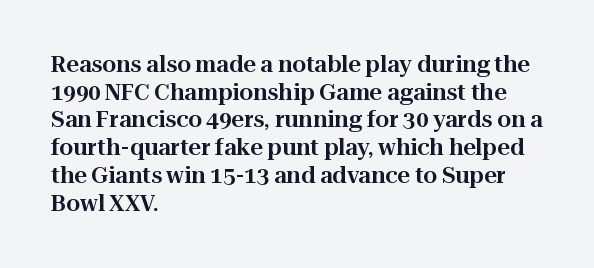
The image shows 22 px text type, upright; set left-aligned, normal line spacing (1.26x), normal letter spacing, not underlined.
